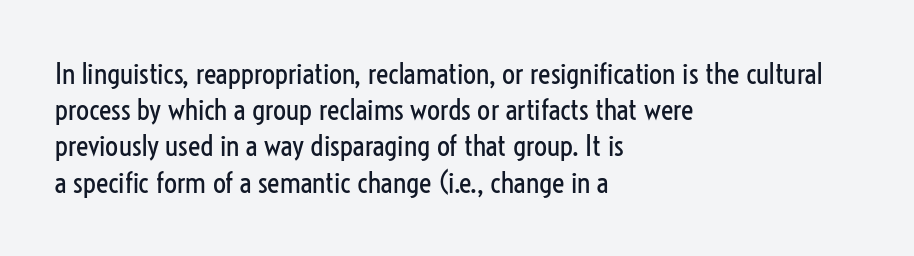
Q: Is the text bold? A: No.
Q: Is the text italic (slanted)? A: No, it is upright.
Q: Is the typeface a serif or a sans-serif typeface? A: Sans-serif.
Q: Is the text underlined? A: No.
Q: How is the paragraph aligned? A: Left-aligned.
Q: Is the spacing between letters normal or unusually wide? A: Normal.
Q: Is the spacing between lines tight, normal or loose? A: Normal.
Q: Width (condensed, normal, or wide)? A: Condensed.
Q: Stroke contrast? A: Low.
Q: x-height? A: Medium.
Q: Monospaced? A: No.
